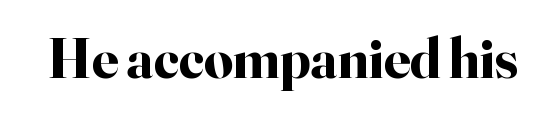
The image shows 57 px bold serif type, upright; set normal letter spacing, not underlined; high stroke contrast and a small x-height.
